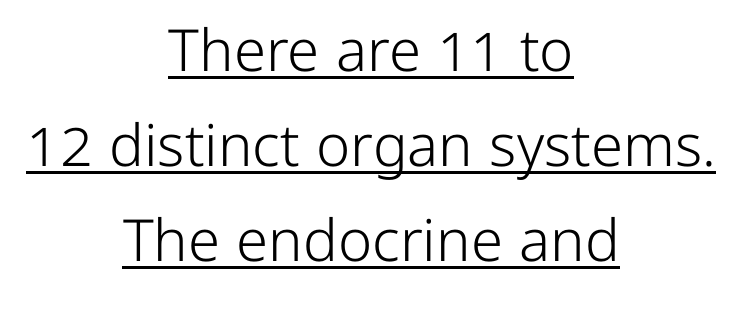
Each letter keeps its own natural width here, so spacing adapts to shape. Each stroke keeps to a modest, everyday thickness or less. Caption: multi-line text, centered on the measure. Vertical spacing — default. Each word holds together tightly as a unit, with standard inter-letter gaps.
